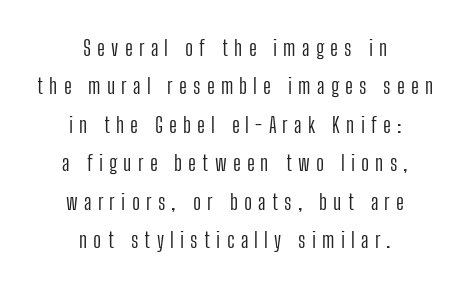
Q: Is the text bold? A: No.
Q: Is the text italic (slanted)? A: No, it is upright.
Q: Is the text underlined? A: No.
Q: How is the paragraph aligned? A: Centered.
Q: Is the spacing between letters normal or unusually wide? A: Unusually wide.
